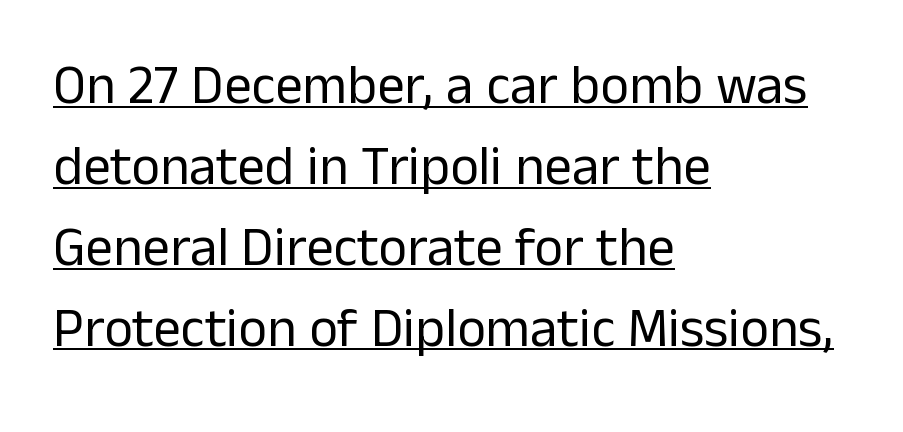
These glyphs show unthickened strokes, regular width or finer. The gaps between neighbouring characters are ordinary and unremarkable. Looks like regular typesetting: each glyph gets only the width it needs. This block has exactly the height ordinary leading produces. Check where the strokes stop: nothing finishes them off — pure sans.
